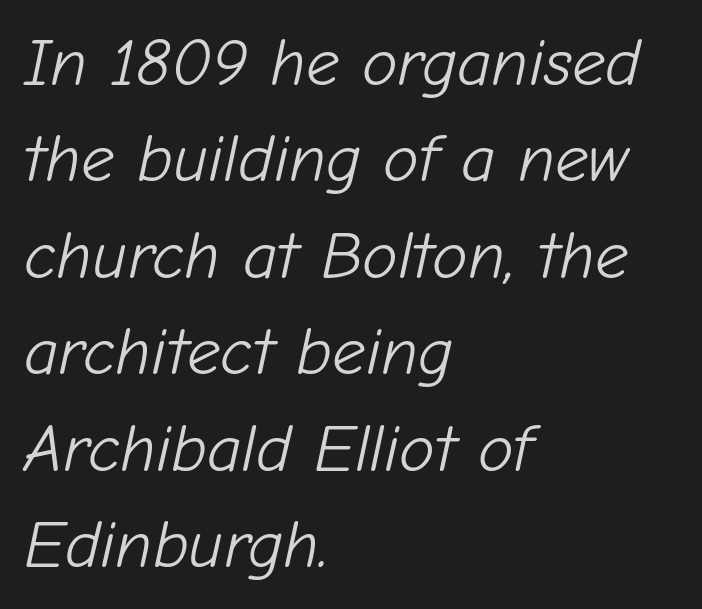
Q: Is the text bold? A: No.
Q: Is the text italic (slanted)? A: Yes, it leans right by about 12 degrees.
Q: Is the text underlined? A: No.
Q: How is the paragraph aligned? A: Left-aligned.
Q: Is the spacing between letters normal or unusually wide? A: Normal.
Q: Is the spacing between lines tight, normal or loose? A: Normal.
Q: Width (condensed, normal, or wide)? A: Normal.
Q: Stroke contrast? A: Low.
Q: x-height? A: Medium.
Q: Monospaced? A: No.
